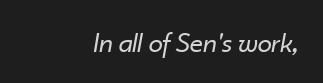
{"italic": "yes", "lean": "right", "slant_degrees": 10, "bold": "no", "weight": "regular", "width": "normal", "stroke_contrast": "low", "x_height": "small", "monospaced": "no", "underline": "no", "align": "right", "letter_spacing": "normal", "letter_spacing_em": 0.0, "glyph_px": 29}
